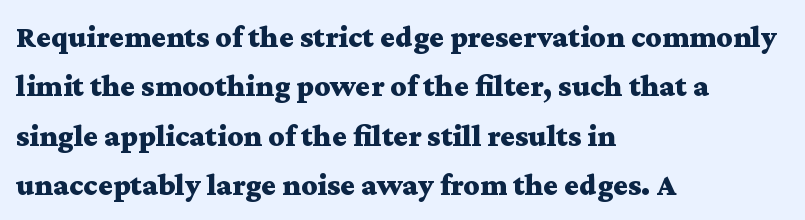
{"serif": "yes", "italic": "no", "bold": "yes", "weight": "bold", "width": "wide", "stroke_contrast": "medium", "x_height": "medium", "monospaced": "no", "underline": "no", "align": "left", "line_spacing": "normal", "line_spacing_ratio": 1.59, "letter_spacing": "normal", "letter_spacing_em": 0.0, "glyph_px": 31}
